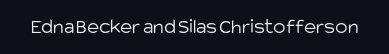
The passage shown is not underscored anywhere. The font's upright variant was chosen for this text. Stems here are at most as thick as an everyday book face. Observe the ordinary spacing: letters are neighbours, not strangers.
